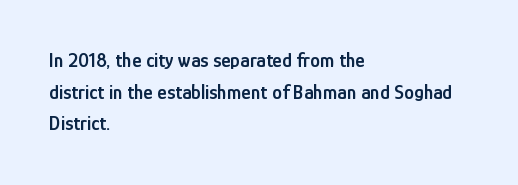
The image shows 20 px text type, upright; set left-aligned, normal line spacing (1.58x), normal letter spacing, not underlined.
